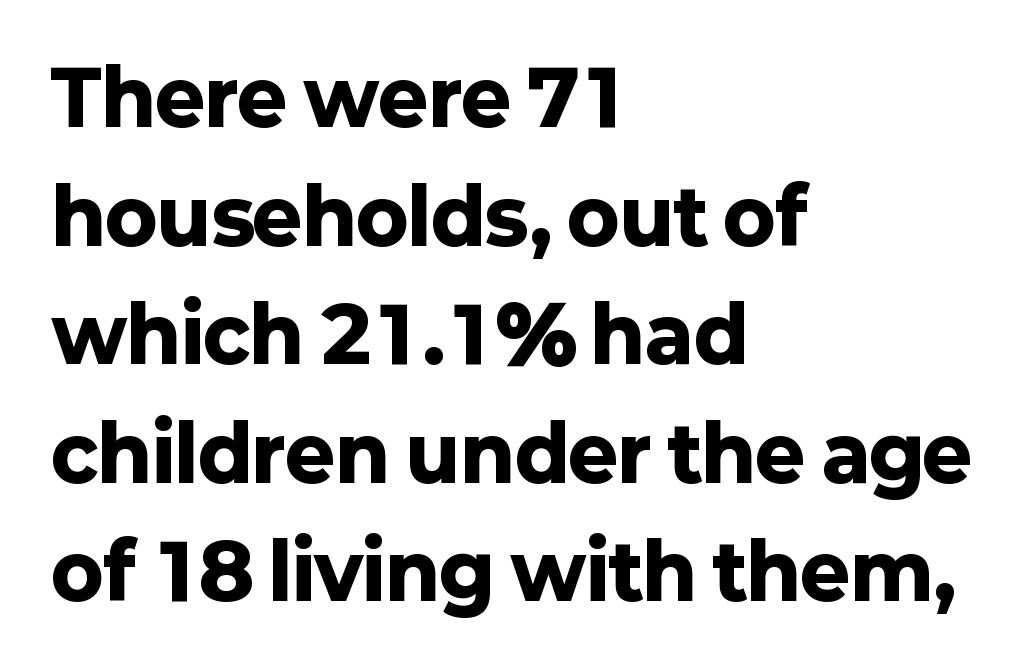
The image shows 76 px heavy sans-serif type, upright; set left-aligned, normal line spacing (1.56x), normal letter spacing, not underlined; low stroke contrast and a medium x-height.
